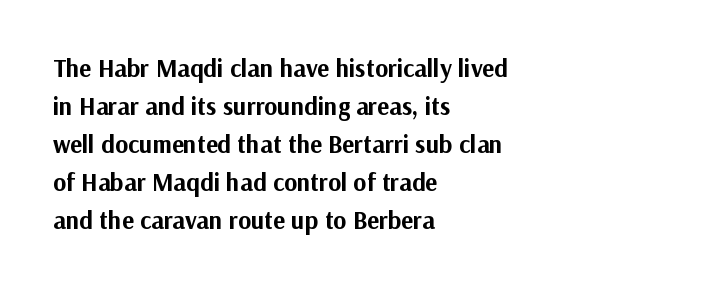
Q: Is the text bold? A: Yes.
Q: Is the text italic (slanted)? A: No, it is upright.
Q: Is the text underlined? A: No.
Q: How is the paragraph aligned? A: Left-aligned.
Q: Is the spacing between letters normal or unusually wide? A: Normal.
Q: Is the spacing between lines tight, normal or loose? A: Normal.
